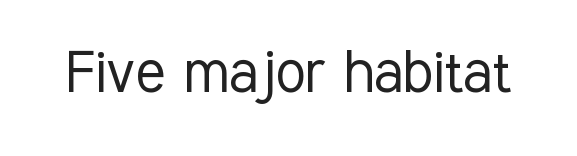
Stroke terminals: plain, sans-serif. There is no visible air inserted between adjacent glyphs. Italic? Not at all — the glyphs are vertical. Note the varied advance widths — an 'i' is clearly narrower than an 'm'.
